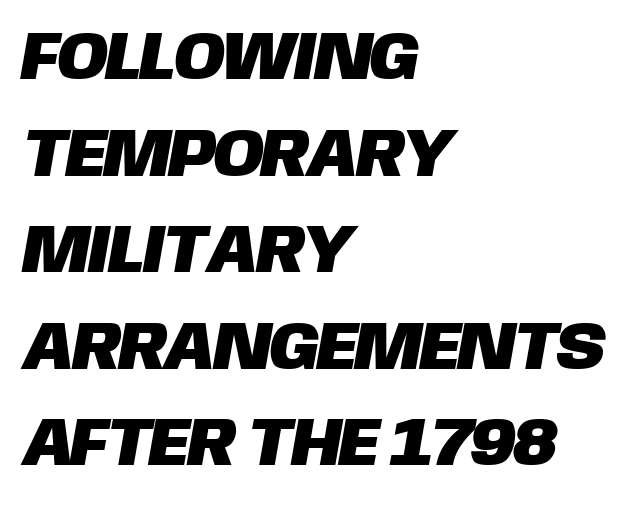
Q: Is the typeface a serif or a sans-serif typeface? A: Sans-serif.
Q: Is the text underlined? A: No.
Q: How is the paragraph aligned? A: Left-aligned.
Q: Is the spacing between letters normal or unusually wide? A: Normal.
Q: Is the spacing between lines tight, normal or loose? A: Normal.
Q: Width (condensed, normal, or wide)? A: Normal.
Q: Stroke contrast? A: Low.
Q: x-height? A: Large.
Q: Monospaced? A: No.
